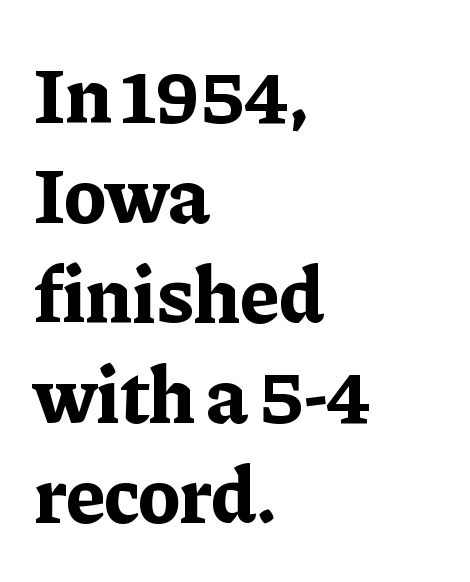
The image shows 80 px bold serif type, upright; set left-aligned, normal line spacing (1.25x), normal letter spacing, not underlined; low stroke contrast and a medium x-height.
